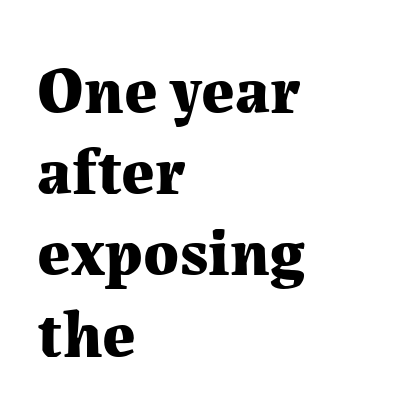
Q: Is the text bold? A: Yes.
Q: Is the text italic (slanted)? A: No, it is upright.
Q: Is the typeface a serif or a sans-serif typeface? A: Serif.
Q: Is the text underlined? A: No.
Q: How is the paragraph aligned? A: Left-aligned.
Q: Is the spacing between letters normal or unusually wide? A: Normal.
Q: Width (condensed, normal, or wide)? A: Normal.
Q: Stroke contrast? A: Medium.
Q: x-height? A: Medium.
Q: Monospaced? A: No.
